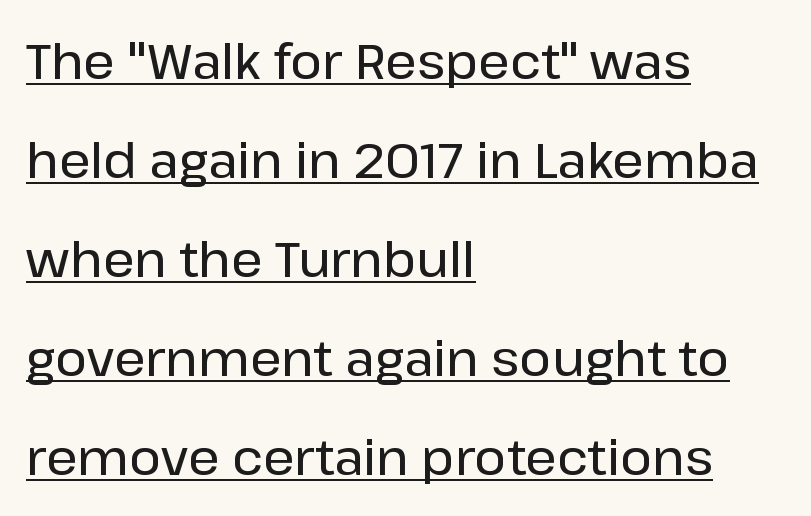
The image shows 49 px sans-serif type, upright; set left-aligned, loose line spacing (2.02x), normal letter spacing, underlined; low stroke contrast and a medium x-height.
